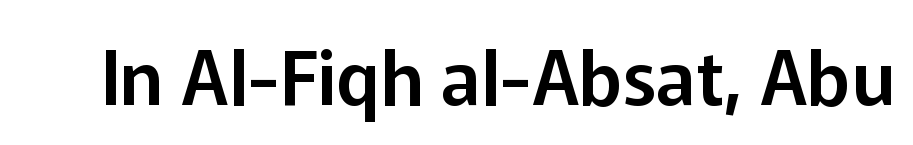
The image shows 75 px sans-serif type, upright; set normal letter spacing, not underlined; low stroke contrast and a medium x-height.
